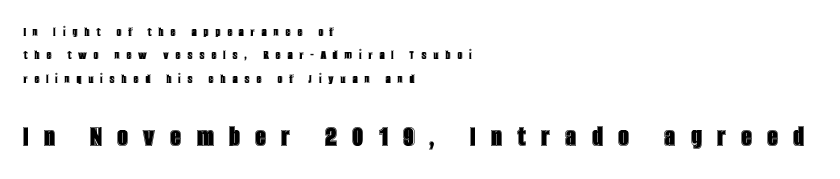
The paragraph shown leans on its left margin. Size hierarchy here favors the trailing block over the leading one. Display-style spreading of the glyphs; the letterfit is very open. Looks like regular typesetting: each glyph gets only the width it needs.
